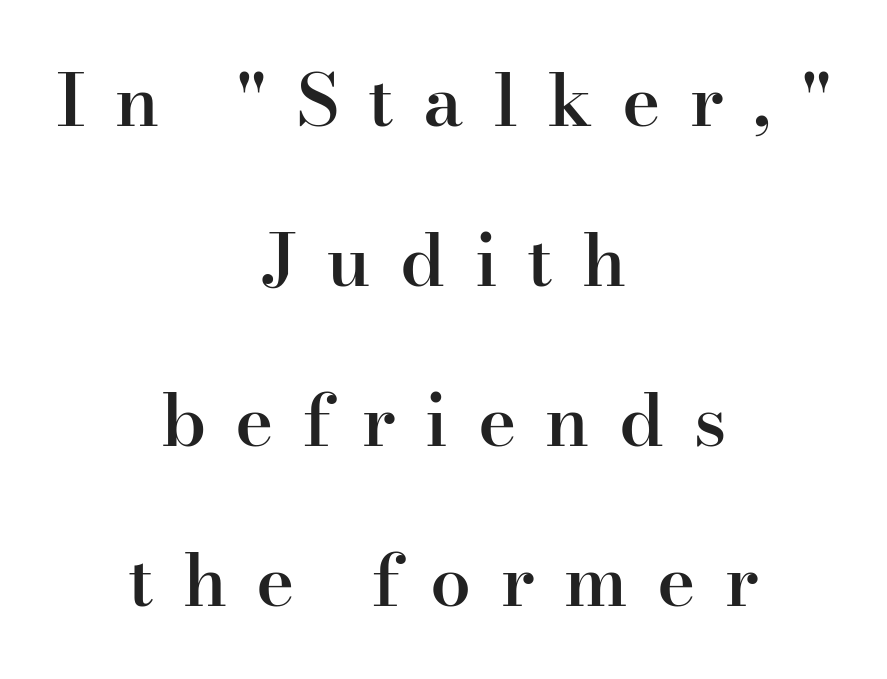
{"serif": "yes", "italic": "no", "bold": "semi", "weight": "semibold", "width": "normal", "stroke_contrast": "high", "x_height": "small", "monospaced": "no", "underline": "no", "align": "center", "line_spacing": "loose", "line_spacing_ratio": 2.19, "letter_spacing": "wide", "letter_spacing_em": 0.4, "glyph_px": 73}
